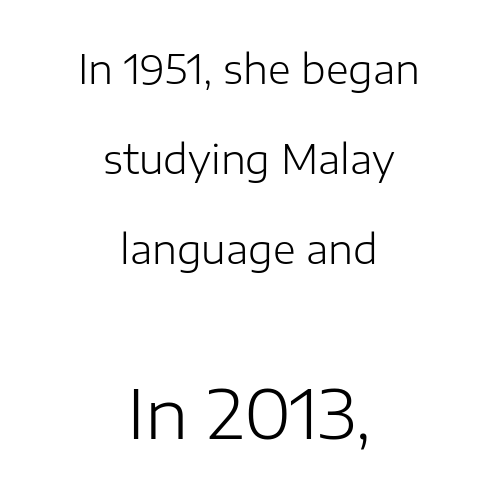
Q: Is the text bold? A: No.
Q: Is the text italic (slanted)? A: No, it is upright.
Q: Is the typeface a serif or a sans-serif typeface? A: Sans-serif.
Q: Is the text underlined? A: No.
Q: How is the paragraph aligned? A: Centered.
Q: Is the spacing between letters normal or unusually wide? A: Normal.
Q: Is the spacing between lines tight, normal or loose? A: Loose.
Q: Which block of text is set in a larger size, the first (top) or the second (bottom)? A: The second (bottom) one.
Q: Width (condensed, normal, or wide)? A: Normal.
Q: Stroke contrast? A: Low.
Q: x-height? A: Medium.
Q: Monospaced? A: No.
